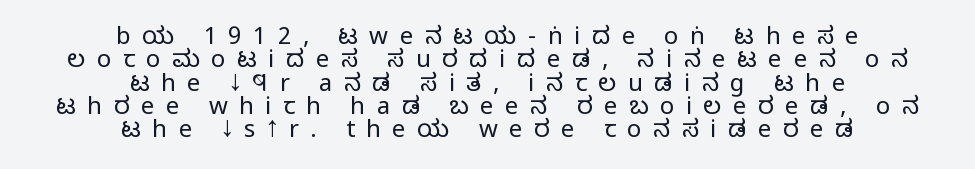
{"italic": "no", "bold": "no", "underline": "no", "align": "center", "line_spacing": "tight", "line_spacing_ratio": 0.97, "letter_spacing": "wide", "letter_spacing_em": 0.48, "glyph_px": 24}
